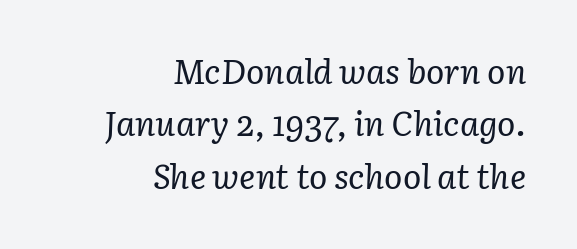
Line endings align vertically; line beginnings do not. Clear beneath every line of the passage. Nothing heavy about these letters — not bold at all. Observe the lean: these are italic letterforms.
